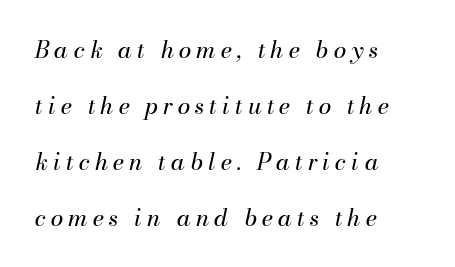
The image shows 23 px text type, italic (leaning right); set left-aligned, loose line spacing (2.44x), unusually wide letter spacing (+0.22 em), not underlined.
